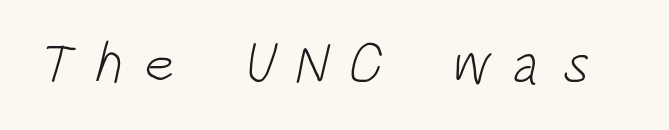
The image shows 57 px light, condensed sans-serif type; set unusually wide letter spacing (+0.38 em), not underlined; low stroke contrast and a large x-height.
